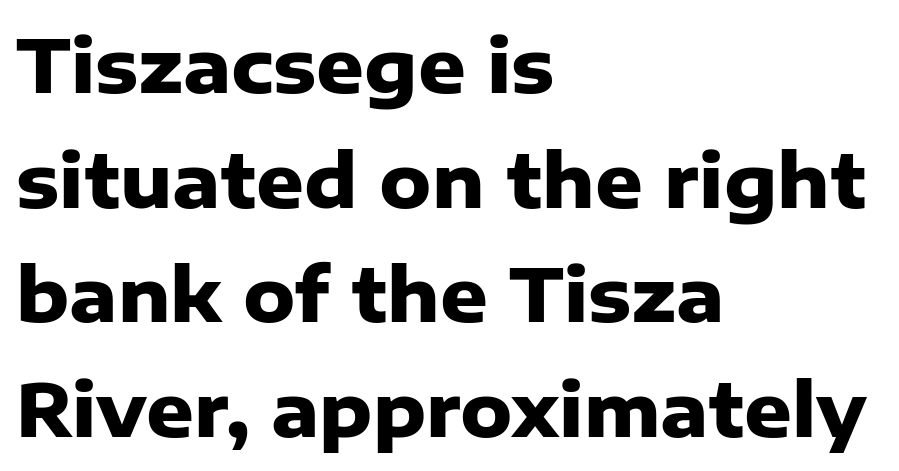
Q: Is the text bold? A: Yes.
Q: Is the text italic (slanted)? A: No, it is upright.
Q: Is the typeface a serif or a sans-serif typeface? A: Sans-serif.
Q: Is the text underlined? A: No.
Q: How is the paragraph aligned? A: Left-aligned.
Q: Is the spacing between letters normal or unusually wide? A: Normal.
Q: Is the spacing between lines tight, normal or loose? A: Normal.
Q: Width (condensed, normal, or wide)? A: Normal.
Q: Stroke contrast? A: Low.
Q: x-height? A: Medium.
Q: Monospaced? A: No.
